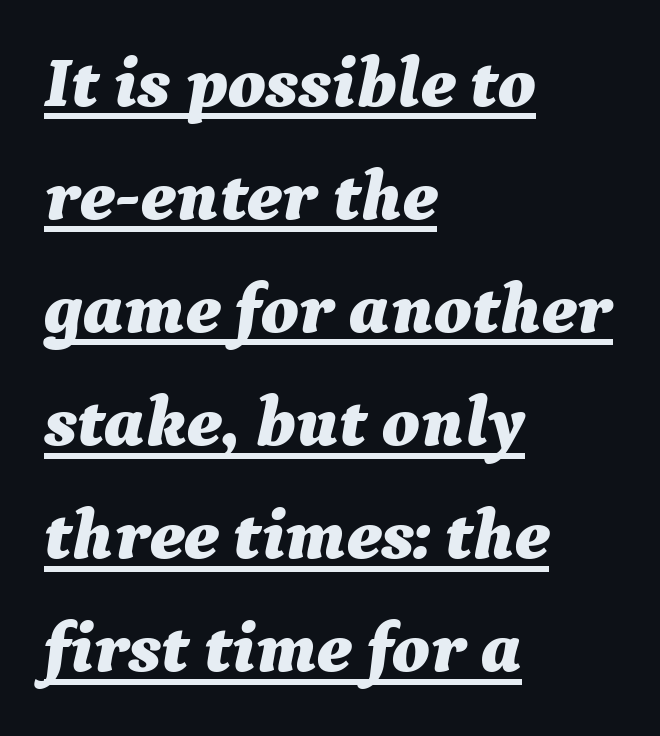
The image shows 72 px bold type, italic (leaning right); set left-aligned, normal line spacing (1.57x), normal letter spacing, underlined; medium stroke contrast and a medium x-height.
